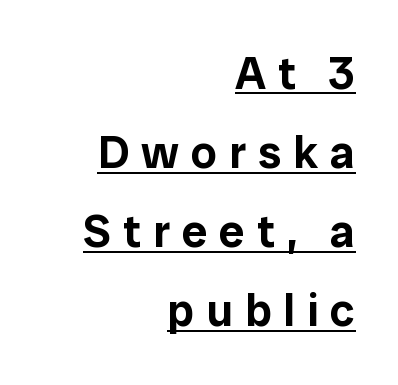
The image shows 46 px sans-serif type, upright; set right-aligned, line spacing 1.72x, unusually wide letter spacing (+0.26 em), underlined; low stroke contrast and a medium x-height.
